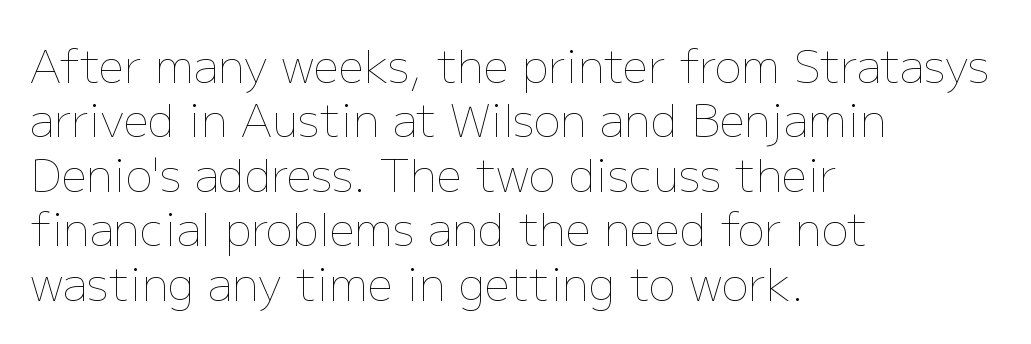
The characters are drawn with everyday or finer stroke widths. Line beginnings align vertically; line endings do not. Varying glyph widths throughout — classic text-font behaviour. Glyph-to-glyph distance matches everyday printed text. Ordinary non-slanted type is in use.
